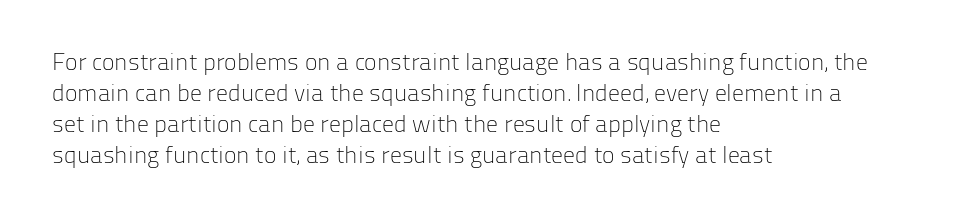
Q: Is the text bold? A: No.
Q: Is the text italic (slanted)? A: No, it is upright.
Q: Is the text underlined? A: No.
Q: How is the paragraph aligned? A: Left-aligned.
Q: Is the spacing between letters normal or unusually wide? A: Normal.
Q: Is the spacing between lines tight, normal or loose? A: Normal.
